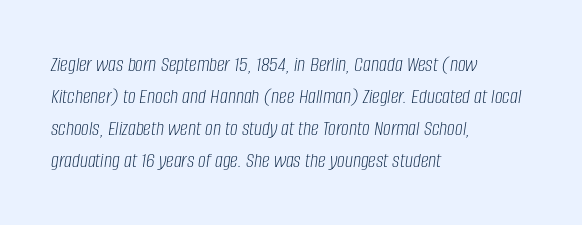
Q: Is the text bold? A: No.
Q: Is the text italic (slanted)? A: Yes, it leans right by about 8 degrees.
Q: Is the text underlined? A: No.
Q: How is the paragraph aligned? A: Left-aligned.
Q: Is the spacing between letters normal or unusually wide? A: Normal.
Q: Is the spacing between lines tight, normal or loose? A: Normal.
